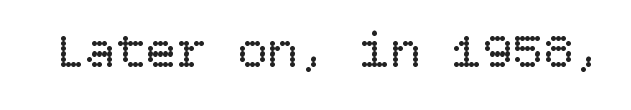
Q: Is the text bold? A: No.
Q: Is the text italic (slanted)? A: No, it is upright.
Q: Is the text underlined? A: No.
Q: Is the spacing between letters normal or unusually wide? A: Normal.
Q: Width (condensed, normal, or wide)? A: Normal.
Q: Stroke contrast? A: Low.
Q: x-height? A: Large.
